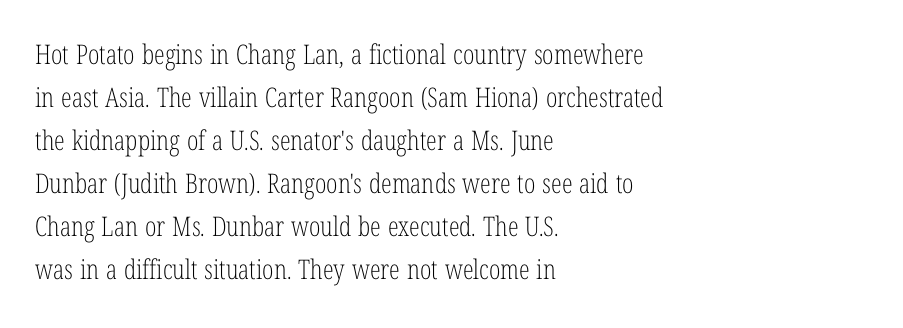
The image shows 27 px text type, upright; set left-aligned, normal line spacing (1.59x), normal letter spacing, not underlined.
